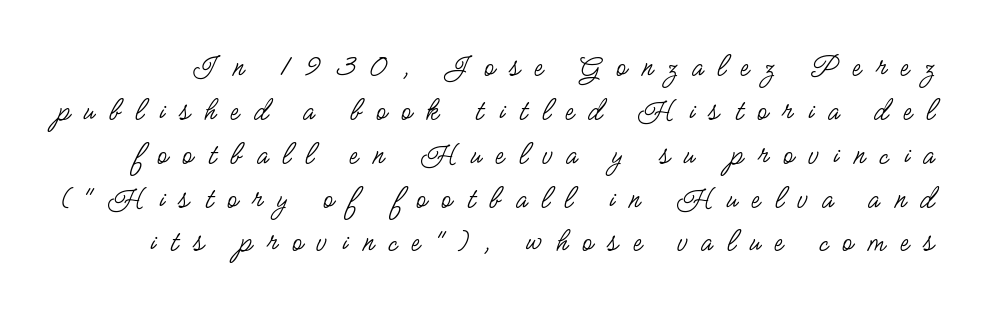
The image shows 32 px regular-weight, condensed sans-serif type; set normal line spacing (1.37x), unusually wide letter spacing (+0.46 em), not underlined; low stroke contrast and a small x-height.
